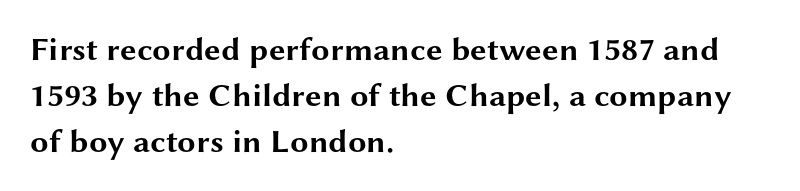
{"serif": "no", "italic": "no", "bold": "yes", "weight": "bold", "width": "wide", "stroke_contrast": "medium", "x_height": "medium", "monospaced": "no", "underline": "no", "align": "left", "line_spacing": "normal", "line_spacing_ratio": 1.39, "letter_spacing": "normal", "letter_spacing_em": 0.0, "glyph_px": 33}
